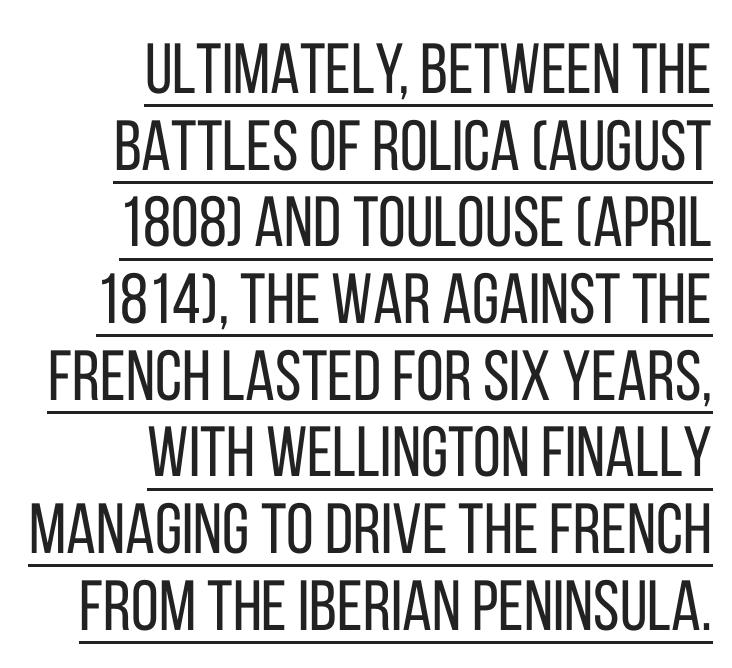
How are the letters spaced? Ordinarily, with no added tracking. This sample has the flowing, uneven cadence of proportional lettering. Nope, not italic — everything's standing straight. The type family on display is of the sans-serif kind. Interline gaps are noticeably narrow in this sample.
